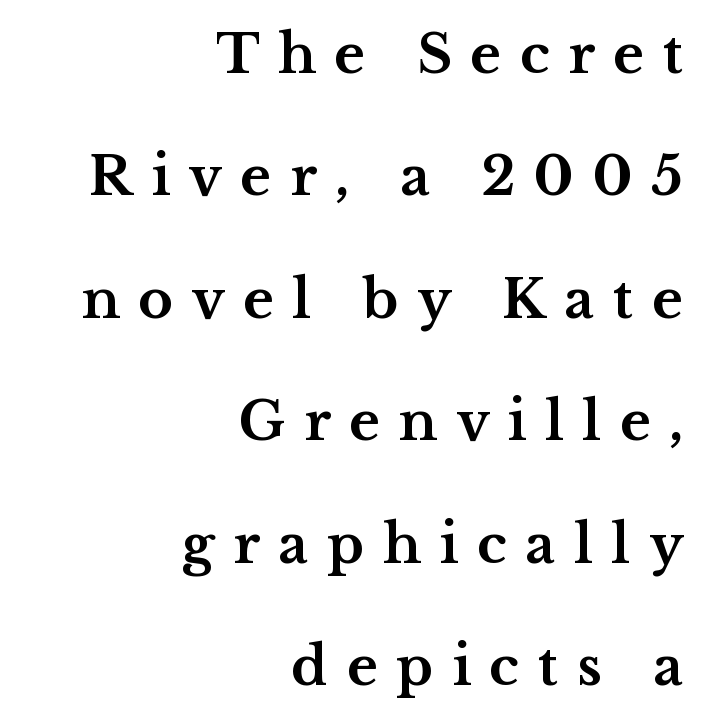
Q: Is the text bold? A: Yes.
Q: Is the text italic (slanted)? A: No, it is upright.
Q: Is the typeface a serif or a sans-serif typeface? A: Serif.
Q: Is the text underlined? A: No.
Q: How is the paragraph aligned? A: Right-aligned.
Q: Is the spacing between letters normal or unusually wide? A: Unusually wide.
Q: Is the spacing between lines tight, normal or loose? A: Loose.
Q: Width (condensed, normal, or wide)? A: Wide.
Q: Stroke contrast? A: Medium.
Q: x-height? A: Medium.
Q: Monospaced? A: No.
